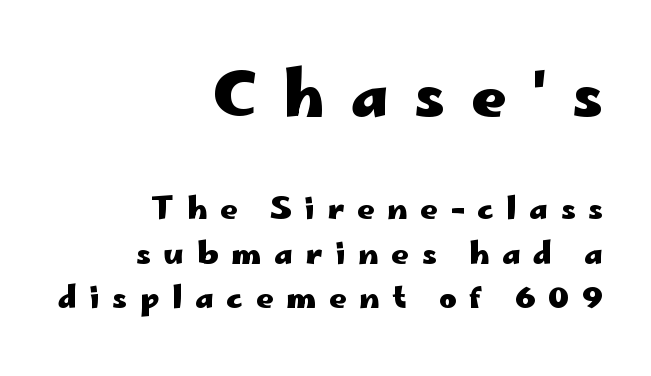
Q: Is the text bold? A: Yes.
Q: Is the text italic (slanted)? A: No, it is upright.
Q: Is the typeface a serif or a sans-serif typeface? A: Sans-serif.
Q: Is the text underlined? A: No.
Q: How is the paragraph aligned? A: Right-aligned.
Q: Is the spacing between letters normal or unusually wide? A: Unusually wide.
Q: Is the spacing between lines tight, normal or loose? A: Normal.
Q: Which block of text is set in a larger size, the first (top) or the second (bottom)? A: The first (top) one.
Q: Width (condensed, normal, or wide)? A: Wide.
Q: Stroke contrast? A: Low.
Q: x-height? A: Small.
Q: Monospaced? A: No.
